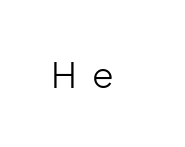
The image shows 35 px light sans-serif type, upright; set unusually wide letter spacing (+0.44 em), not underlined; low stroke contrast and a medium x-height.
